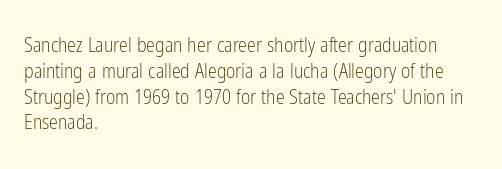
Interline gaps are of average width in this sample. Style check: upright. Tracking here is standard; glyphs follow each other at the usual distance. Stroke mass is kept to a normal reading level or below. Beneath every word, the page is bare. Leftover space on each line is placed entirely after the last word.
